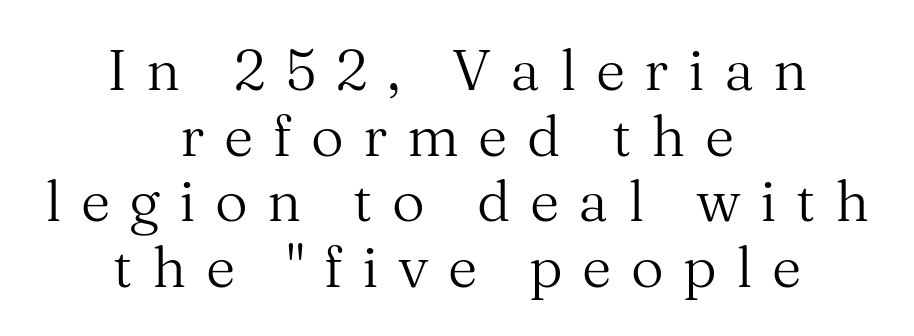
Q: Is the text bold? A: No.
Q: Is the text italic (slanted)? A: No, it is upright.
Q: Is the typeface a serif or a sans-serif typeface? A: Serif.
Q: Is the text underlined? A: No.
Q: How is the paragraph aligned? A: Centered.
Q: Is the spacing between letters normal or unusually wide? A: Unusually wide.
Q: Is the spacing between lines tight, normal or loose? A: Tight.
Q: Width (condensed, normal, or wide)? A: Normal.
Q: Stroke contrast? A: Medium.
Q: x-height? A: Medium.
Q: Monospaced? A: No.
